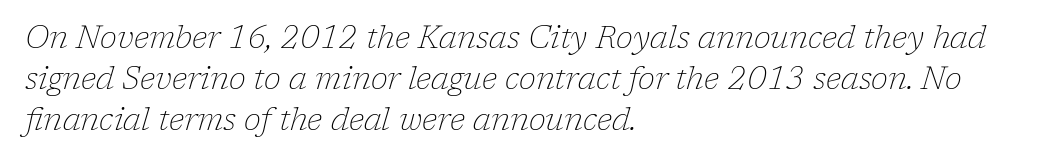
{"serif": "yes", "italic": "yes", "lean": "right", "slant_degrees": 17, "bold": "no", "weight": "thin", "width": "normal", "stroke_contrast": "low", "x_height": "medium", "monospaced": "no", "underline": "no", "align": "left", "line_spacing": "normal", "line_spacing_ratio": 1.32, "letter_spacing": "normal", "letter_spacing_em": 0.0, "glyph_px": 31}
